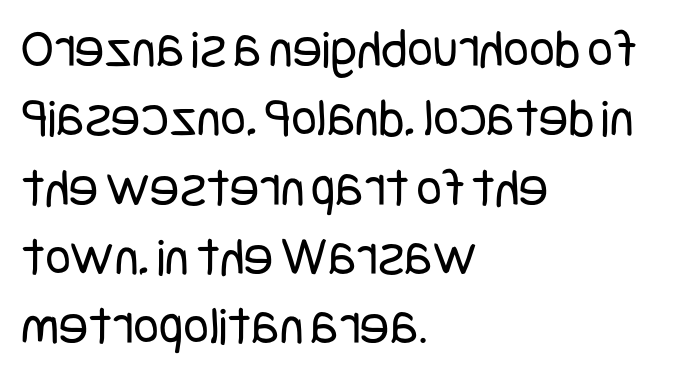
{"serif": "no", "italic": "no", "bold": "no", "weight": "regular", "width": "condensed", "stroke_contrast": "low", "x_height": "large", "underline": "no", "align": "left", "line_spacing": "normal", "line_spacing_ratio": 1.26, "letter_spacing": "normal", "letter_spacing_em": 0.0, "glyph_px": 55}
